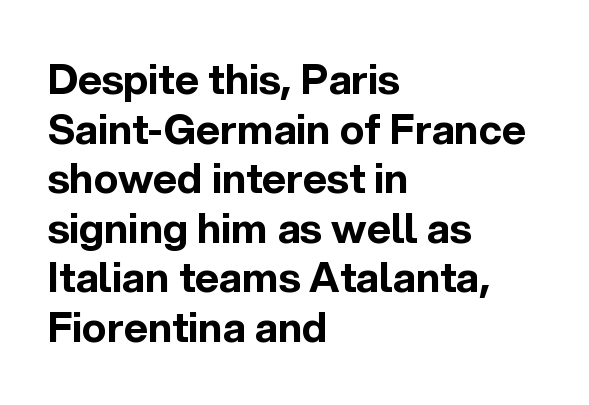
Q: Is the text bold? A: Yes.
Q: Is the text italic (slanted)? A: No, it is upright.
Q: Is the typeface a serif or a sans-serif typeface? A: Sans-serif.
Q: Is the text underlined? A: No.
Q: How is the paragraph aligned? A: Left-aligned.
Q: Is the spacing between letters normal or unusually wide? A: Normal.
Q: Width (condensed, normal, or wide)? A: Normal.
Q: x-height? A: Medium.
Q: Monospaced? A: No.
